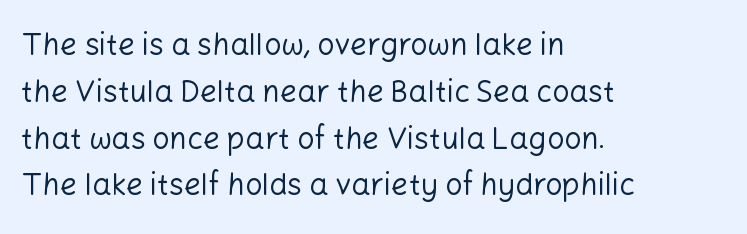
{"serif": "no", "italic": "no", "bold": "no", "weight": "regular", "width": "normal", "stroke_contrast": "low", "x_height": "medium", "monospaced": "no", "underline": "no", "align": "left", "line_spacing": "normal", "line_spacing_ratio": 1.56, "letter_spacing": "normal", "letter_spacing_em": 0.0, "glyph_px": 30}
